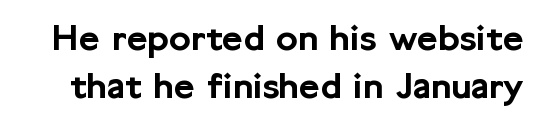
Q: Is the text italic (slanted)? A: No, it is upright.
Q: Is the typeface a serif or a sans-serif typeface? A: Sans-serif.
Q: Is the text underlined? A: No.
Q: Is the spacing between letters normal or unusually wide? A: Normal.
Q: Width (condensed, normal, or wide)? A: Normal.
Q: Stroke contrast? A: Low.
Q: x-height? A: Medium.
Q: Monospaced? A: No.
